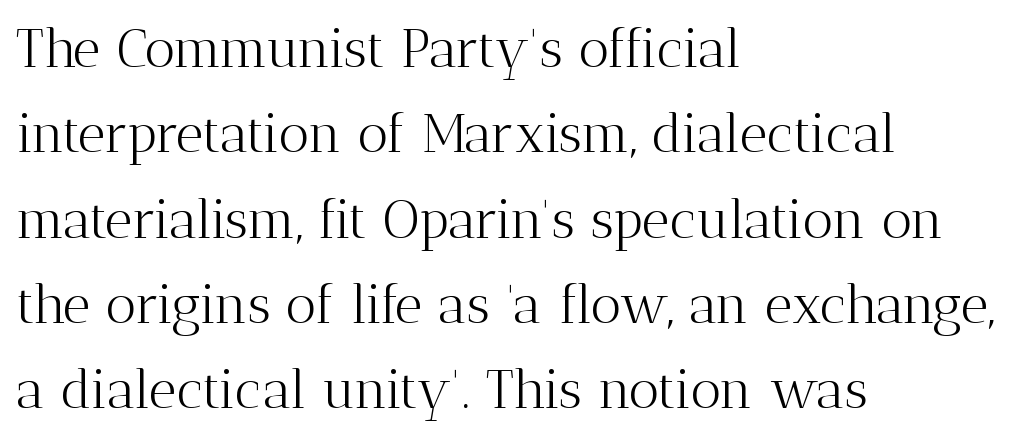
Characters follow at the spacing the type designer built in. Style check: upright. The characters are drawn with everyday or finer stroke widths. The letters advance in unequal steps, a hallmark of proportional type. This rendering uses left alignment, leaving the right contour irregular.
